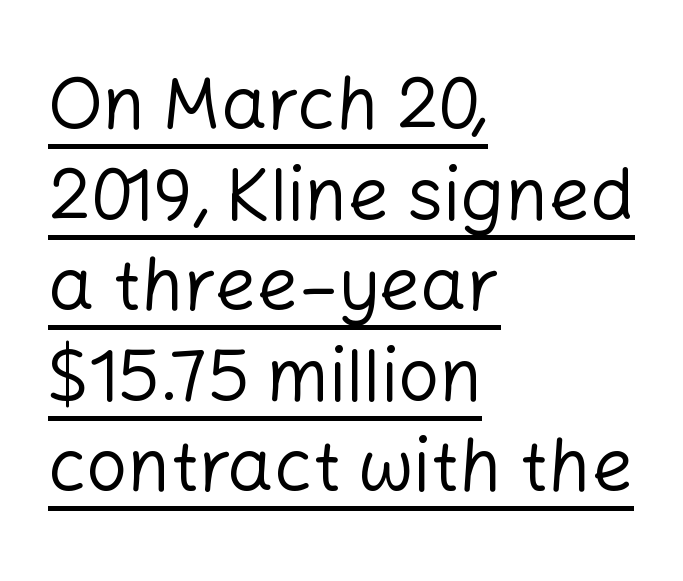
These lines were composed using upright roman letters. This is underlined copy, the kind a proofreader might mark for attention. The strokes are not fattened; the text isn't bold. These lines keep a tight, regular rhythm from letter to letter. The letters advance in unequal steps, a hallmark of proportional type. The face used here is a sans, in the tradition of grotesques and geometrics.
